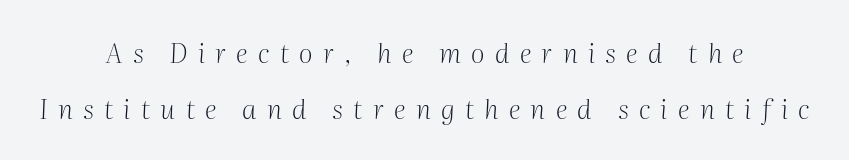
The image shows 27 px text type, italic (leaning right); set centered, loose line spacing (2.09x), unusually wide letter spacing (+0.38 em), not underlined.
